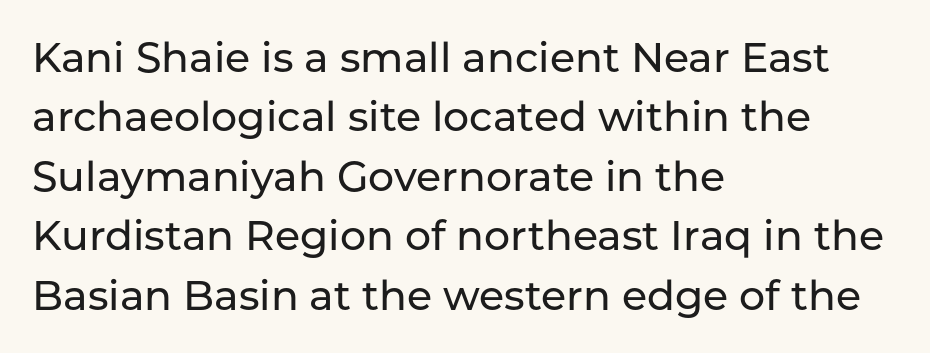
Q: Is the text italic (slanted)? A: No, it is upright.
Q: Is the typeface a serif or a sans-serif typeface? A: Sans-serif.
Q: Is the text underlined? A: No.
Q: How is the paragraph aligned? A: Left-aligned.
Q: Is the spacing between letters normal or unusually wide? A: Normal.
Q: Is the spacing between lines tight, normal or loose? A: Normal.
Q: Width (condensed, normal, or wide)? A: Normal.
Q: Stroke contrast? A: Low.
Q: x-height? A: Medium.
Q: Monospaced? A: No.
